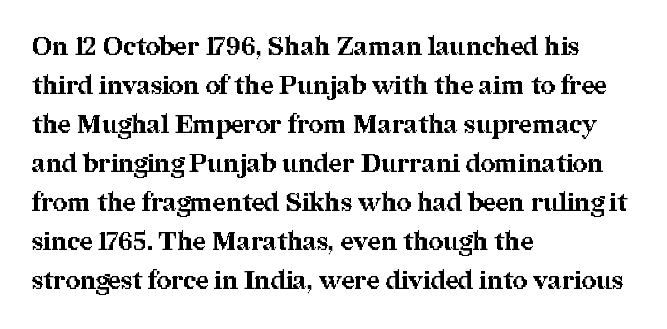
{"italic": "no", "bold": "yes", "underline": "no", "align": "left", "line_spacing": "normal", "line_spacing_ratio": 1.56, "letter_spacing": "normal", "letter_spacing_em": 0.0, "glyph_px": 25}
